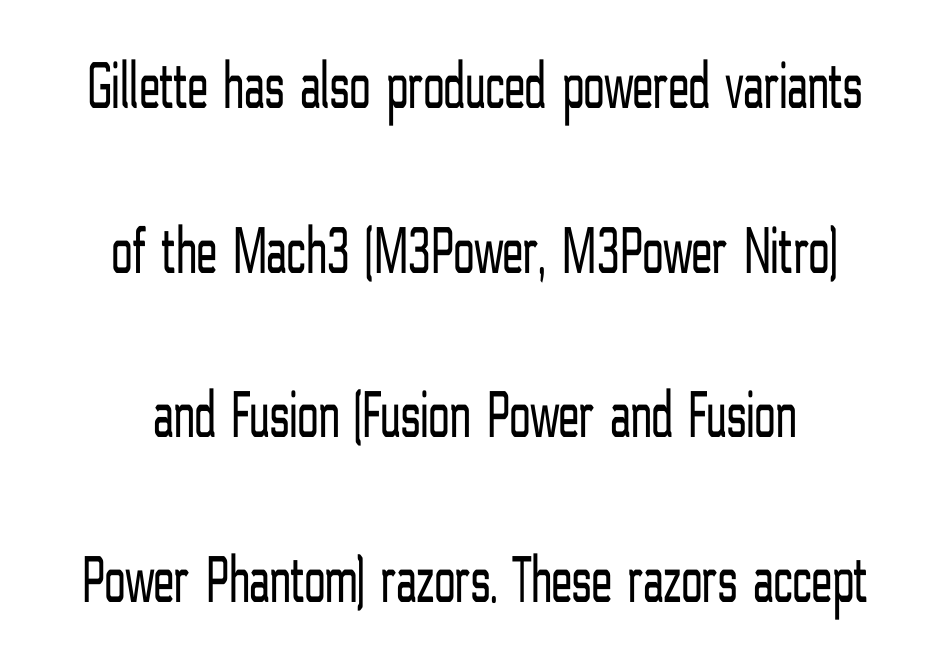
The image shows 68 px light, condensed sans-serif type, upright; set centered, loose line spacing (2.42x), normal letter spacing, not underlined; low stroke contrast and a medium x-height.
